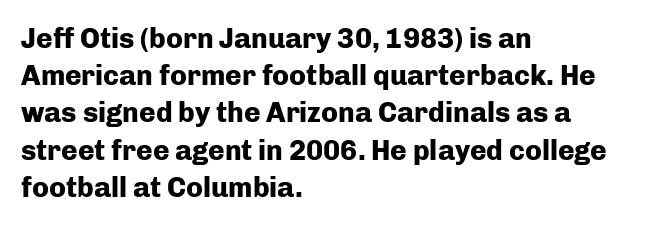
{"serif": "no", "italic": "no", "bold": "yes", "weight": "heavy", "width": "normal", "stroke_contrast": "low", "x_height": "medium", "monospaced": "no", "underline": "no", "align": "left", "line_spacing": "normal", "line_spacing_ratio": 1.33, "letter_spacing": "normal", "letter_spacing_em": 0.0, "glyph_px": 28}
